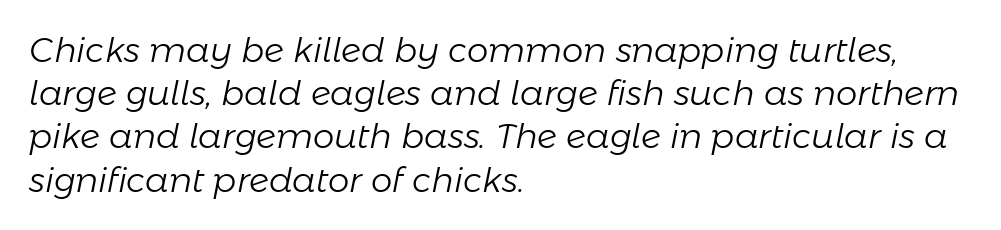
The image shows 34 px light type, italic (leaning right); set left-aligned, normal line spacing (1.27x), normal letter spacing, not underlined; low stroke contrast and a medium x-height.
